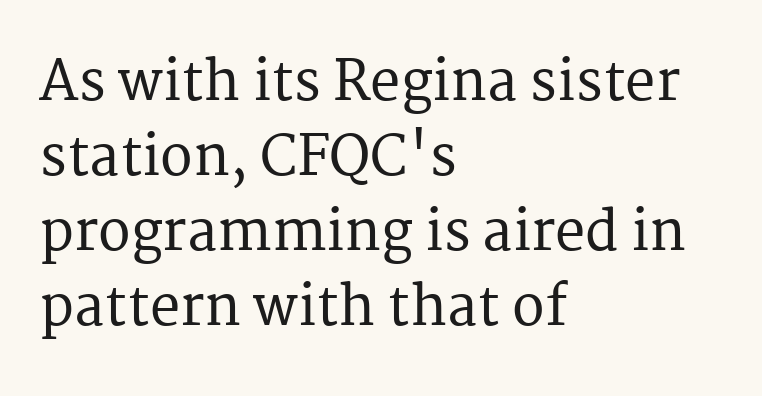
{"serif": "yes", "italic": "no", "width": "normal", "stroke_contrast": "medium", "x_height": "medium", "monospaced": "no", "underline": "no", "align": "left", "line_spacing": "normal", "line_spacing_ratio": 1.39, "letter_spacing": "normal", "letter_spacing_em": 0.0, "glyph_px": 54}
